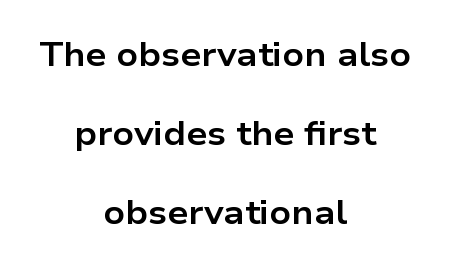
Looks like regular typesetting: each glyph gets only the width it needs. This rendering leaves character spacing at its baseline value. Horizontal alignment here is central, giving a formal, balanced look. Notice how the stems are strictly vertical — no italics here. The rendering uses a bold face; every stroke is thick and dark.
